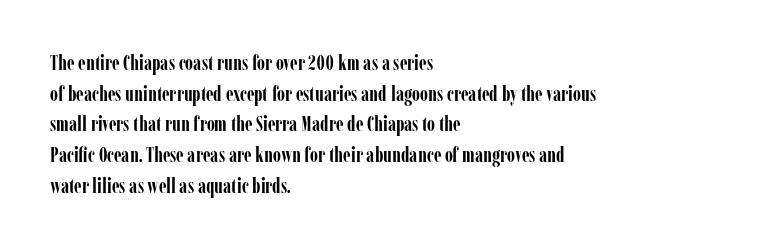
{"italic": "no", "bold": "yes", "underline": "no", "align": "left", "line_spacing": "normal", "line_spacing_ratio": 1.46, "letter_spacing": "normal", "letter_spacing_em": 0.0, "glyph_px": 21}
